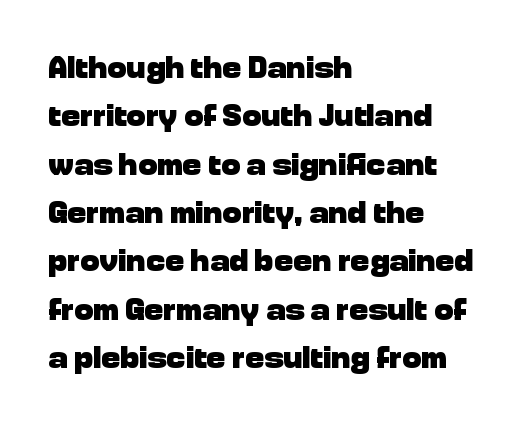
{"serif": "no", "italic": "no", "bold": "yes", "weight": "heavy", "width": "normal", "stroke_contrast": "low", "x_height": "medium", "monospaced": "no", "underline": "no", "align": "left", "line_spacing": "normal", "line_spacing_ratio": 1.51, "letter_spacing": "normal", "letter_spacing_em": 0.0, "glyph_px": 32}
